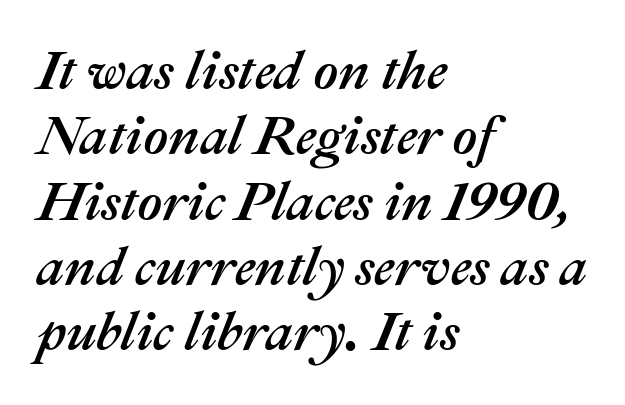
Line starts are locked; line ends wander. There's an unmistakable incline to the writing here. The glyphs are unaccompanied by any horizontal stroke below them. Tracking value appears to be zero — textbook default spacing.
